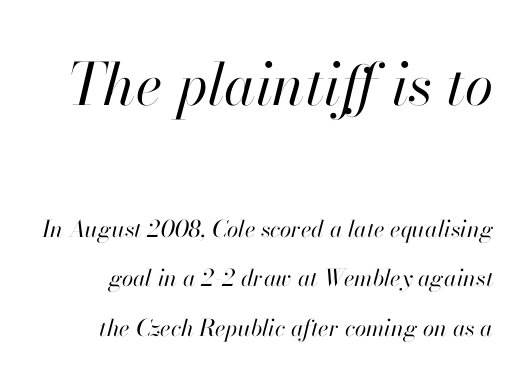
Characters follow at the spacing the type designer built in. Character widths vary here, with narrow letters taking less room than wide ones. The designer gave the opening block more size than the closing block. What's the leading like? Stretched, with rows far apart.
